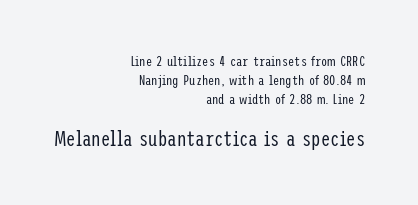
The image shows 21 px text type, upright; set right-aligned, normal line spacing (1.34x), normal letter spacing, not underlined; the second (bottom) block is 1.5x larger.
